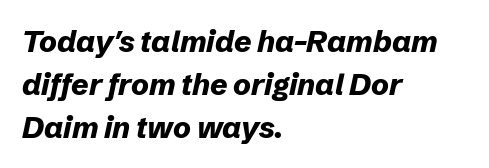
Varying glyph widths throughout — classic text-font behaviour. Pretty heavy lettering here — definitely bold. Casual observation: everything's shoved over to the left. These lines keep a tight, regular rhythm from letter to letter. Decoration check: the copy has no underline.
